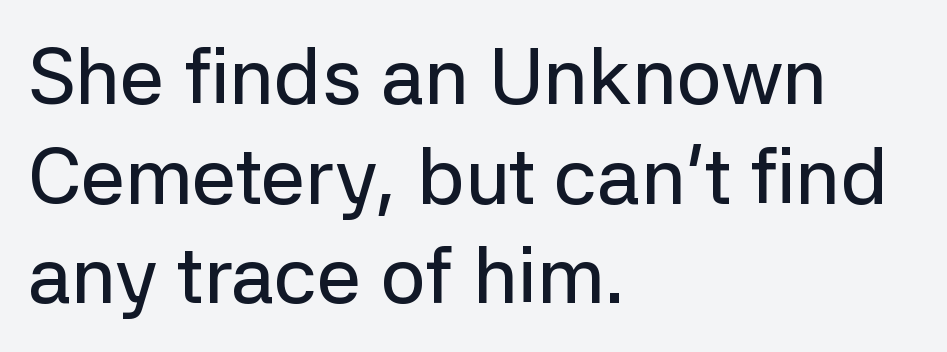
Tall strokes in this sample are plumb rather than angled. This sample keeps an unexceptional amount of space between lines. Lines of text with bare space underneath. Each letter's strokes conclude bluntly, with no projecting serifs.
